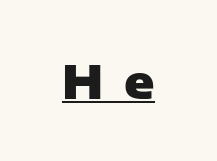
Q: Is the text bold? A: Yes.
Q: Is the text italic (slanted)? A: No, it is upright.
Q: Is the typeface a serif or a sans-serif typeface? A: Sans-serif.
Q: Is the text underlined? A: Yes.
Q: Is the spacing between letters normal or unusually wide? A: Unusually wide.
Q: Width (condensed, normal, or wide)? A: Normal.
Q: Stroke contrast? A: Low.
Q: x-height? A: Medium.
Q: Monospaced? A: No.
